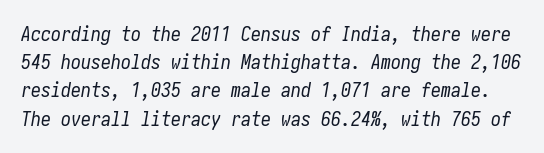
The space beneath each line is pristine and unruled. Looking at the ascenders, they clearly lean. The typesetting does not lean heavy: it is not bold. Standard letterfit; no display-style spreading of the glyphs. Vertical spacing — default.
